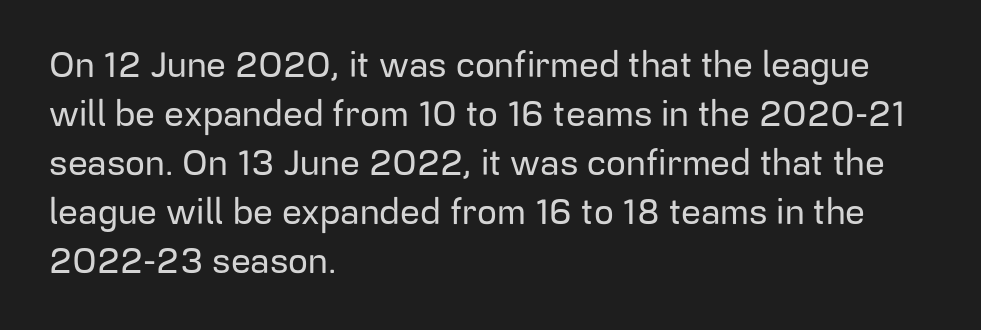
Q: Is the text italic (slanted)? A: No, it is upright.
Q: Is the typeface a serif or a sans-serif typeface? A: Sans-serif.
Q: Is the text underlined? A: No.
Q: How is the paragraph aligned? A: Left-aligned.
Q: Is the spacing between letters normal or unusually wide? A: Normal.
Q: Is the spacing between lines tight, normal or loose? A: Normal.
Q: Width (condensed, normal, or wide)? A: Normal.
Q: Stroke contrast? A: Low.
Q: x-height? A: Medium.
Q: Monospaced? A: No.
